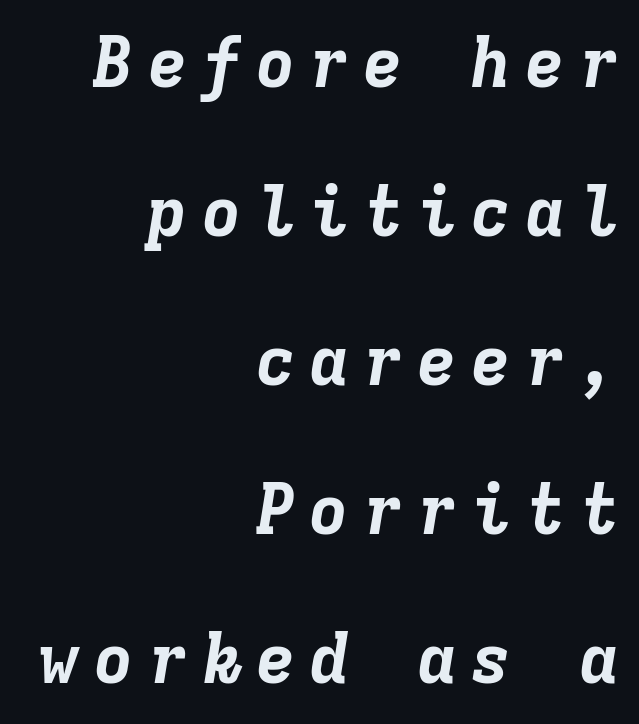
Bare-footed words on every line. The whole block is typeset with a tilt. The face used here is monospaced, like something from a code editor. Look at the stroke-to-counter ratio: heavy, a bold. Is there much room between lines? Yes — plenty of vertical air separates them. Short and long lines alike share a common ending point at right.
